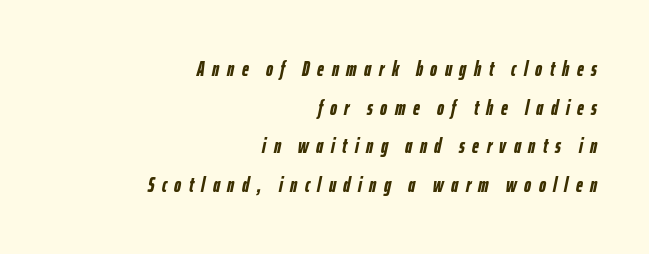
The image shows 21 px bold type, italic (leaning right); set right-aligned, line spacing 1.84x, unusually wide letter spacing (+0.36 em), not underlined.
